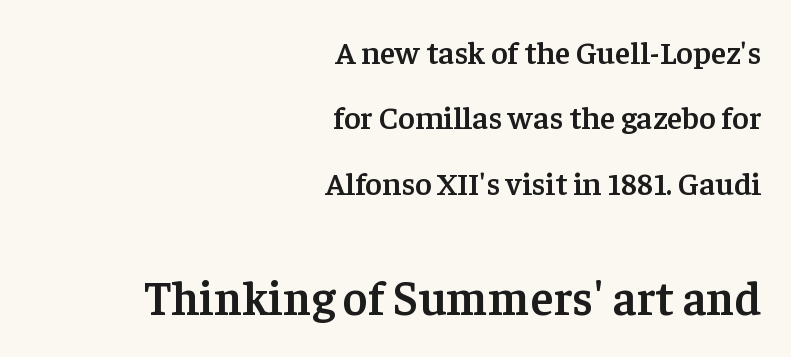
Q: Is the text bold? A: Semi-bold.
Q: Is the text italic (slanted)? A: No, it is upright.
Q: Is the typeface a serif or a sans-serif typeface? A: Serif.
Q: Is the text underlined? A: No.
Q: How is the paragraph aligned? A: Right-aligned.
Q: Is the spacing between letters normal or unusually wide? A: Normal.
Q: Is the spacing between lines tight, normal or loose? A: Loose.
Q: Which block of text is set in a larger size, the first (top) or the second (bottom)? A: The second (bottom) one.
Q: Width (condensed, normal, or wide)? A: Normal.
Q: Stroke contrast? A: Low.
Q: x-height? A: Medium.
Q: Monospaced? A: No.
